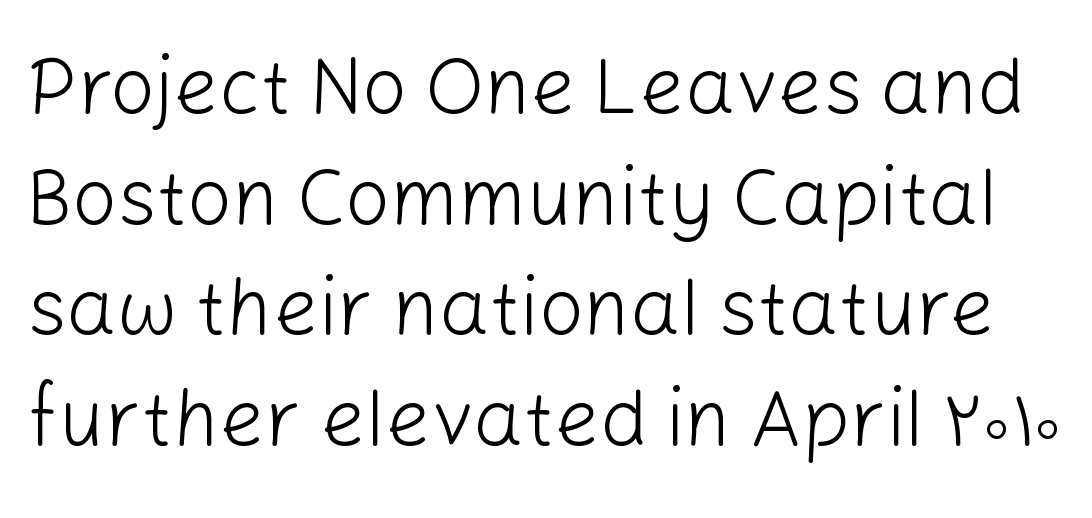
Ink coverage per letter is moderate at most. The letters carry no serifs — their stems end cleanly without finishing strokes. The space between consecutive lines is moderate. The font's upright variant was chosen for this text. Spacing verdict: proportional, widths tailored to each character. Words float on clear page, feet unadorned.
